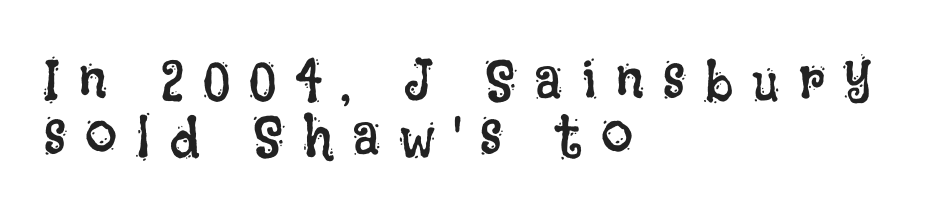
Q: Is the text bold? A: No.
Q: Is the text italic (slanted)? A: No, it is upright.
Q: Is the text underlined? A: No.
Q: How is the paragraph aligned? A: Left-aligned.
Q: Is the spacing between letters normal or unusually wide? A: Unusually wide.
Q: Is the spacing between lines tight, normal or loose? A: Tight.
Q: Width (condensed, normal, or wide)? A: Condensed.
Q: Stroke contrast? A: Low.
Q: x-height? A: Large.
Q: Monospaced? A: No.
